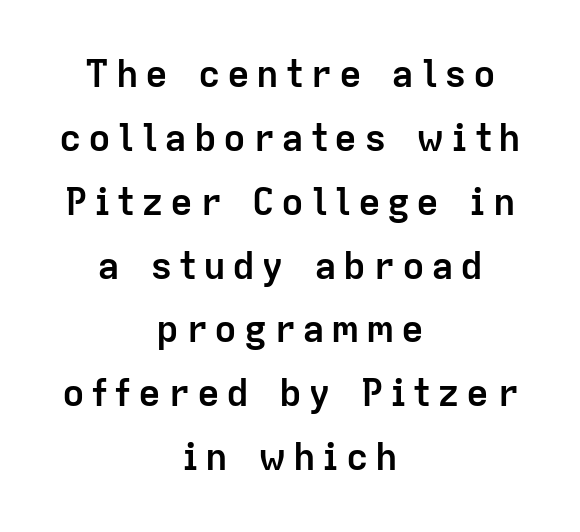
The lines are quadded center. If you drew a line through each stem, it would be perfectly vertical. Clear beneath every line of the passage. Do the characters align in a grid? No, the font is proportional. The rows are spaced the way most documents space them.
